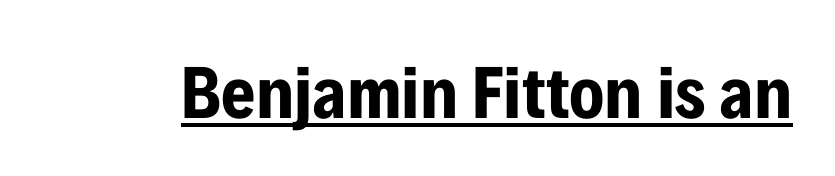
The horizontal fit of the characters is conventional and even. Spacing verdict: proportional, widths tailored to each character. Every character sits straight up, as roman type does. Underlined type. Are there feet on the stems? There aren't — it's a sans. Plenty of ink on the page — the face is bold.
